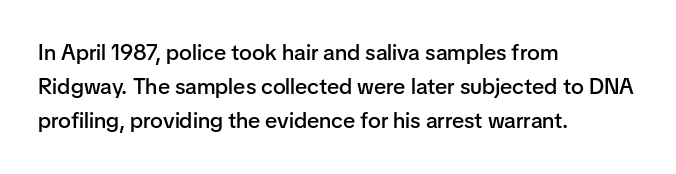
Q: Is the text bold? A: Semi-bold.
Q: Is the text italic (slanted)? A: No, it is upright.
Q: Is the text underlined? A: No.
Q: How is the paragraph aligned? A: Left-aligned.
Q: Is the spacing between letters normal or unusually wide? A: Normal.
Q: Is the spacing between lines tight, normal or loose? A: Normal.
